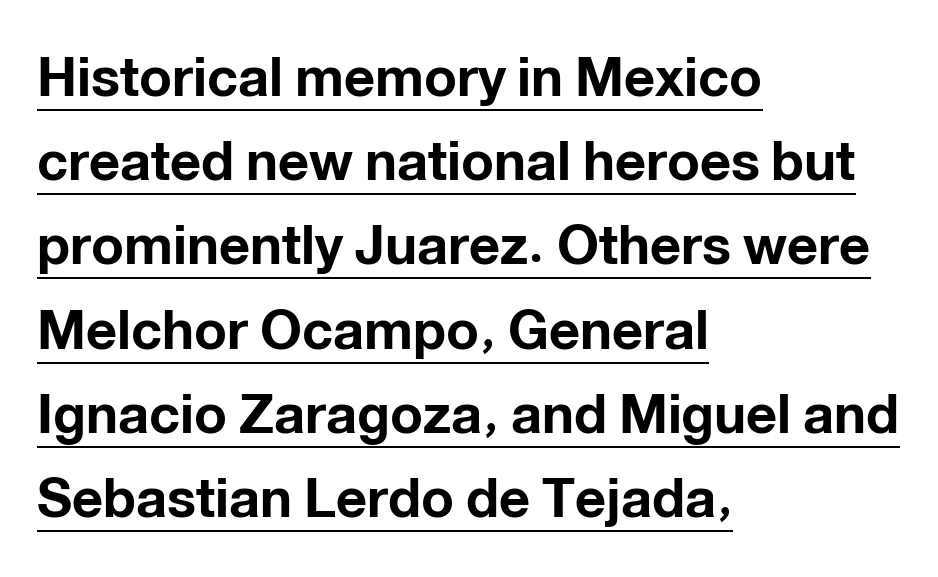
{"serif": "no", "italic": "no", "bold": "yes", "weight": "bold", "width": "normal", "stroke_contrast": "low", "x_height": "medium", "monospaced": "no", "underline": "yes", "align": "left", "line_spacing": "normal", "line_spacing_ratio": 1.56, "letter_spacing": "normal", "letter_spacing_em": 0.0, "glyph_px": 54}
